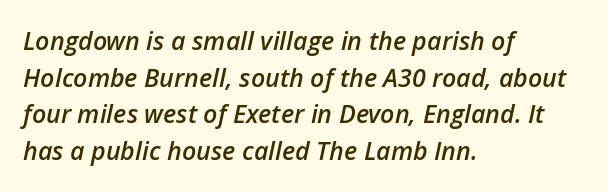
Glance below the letters and you will spot only blank space. Nothing unusual about the tracking: characters are spaced as the font intends. Alignment: flush left. There's an unmistakable incline to the writing here.
